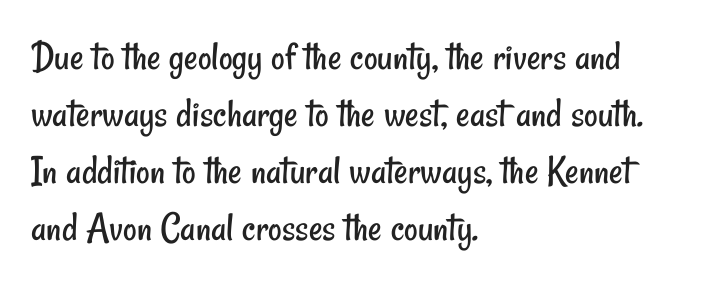
{"serif": "no", "bold": "no", "weight": "regular", "width": "condensed", "stroke_contrast": "low", "x_height": "small", "monospaced": "no", "underline": "no", "align": "left", "line_spacing": "normal", "line_spacing_ratio": 1.36, "letter_spacing": "normal", "letter_spacing_em": 0.0, "glyph_px": 42}
